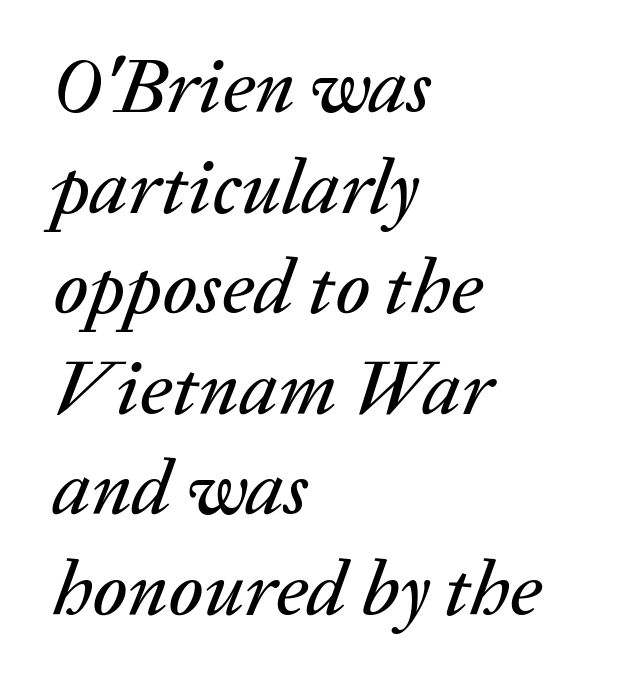
Q: Is the text italic (slanted)? A: Yes, it leans right by about 20 degrees.
Q: Is the text underlined? A: No.
Q: How is the paragraph aligned? A: Left-aligned.
Q: Is the spacing between letters normal or unusually wide? A: Normal.
Q: Is the spacing between lines tight, normal or loose? A: Normal.
Q: Width (condensed, normal, or wide)? A: Normal.
Q: Stroke contrast? A: Low.
Q: x-height? A: Medium.
Q: Monospaced? A: No.
